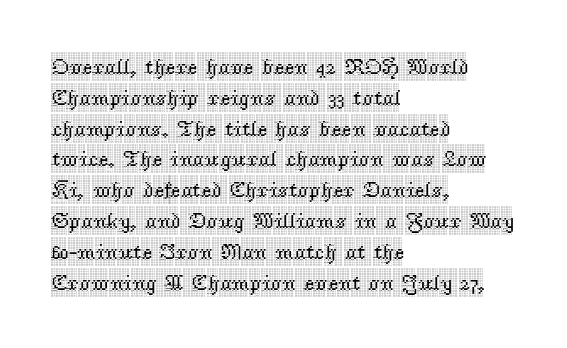
The image shows 22 px text type, upright; set left-aligned, normal line spacing (1.4x), normal letter spacing, not underlined.
